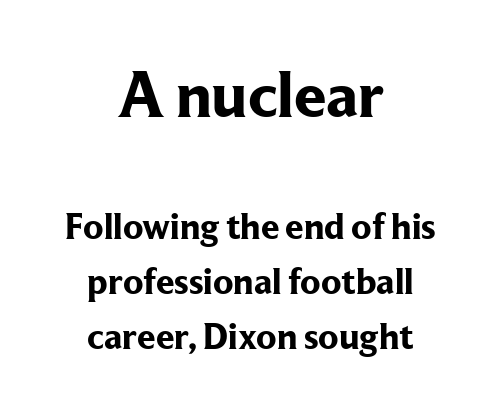
{"serif": "yes", "italic": "no", "bold": "yes", "weight": "bold", "width": "normal", "stroke_contrast": "low", "x_height": "medium", "monospaced": "no", "underline": "no", "align": "center", "line_spacing": "normal", "line_spacing_ratio": 1.49, "letter_spacing": "normal", "letter_spacing_em": 0.0, "larger_block": "first", "size_ratio": 1.76, "glyph_px": 65}
